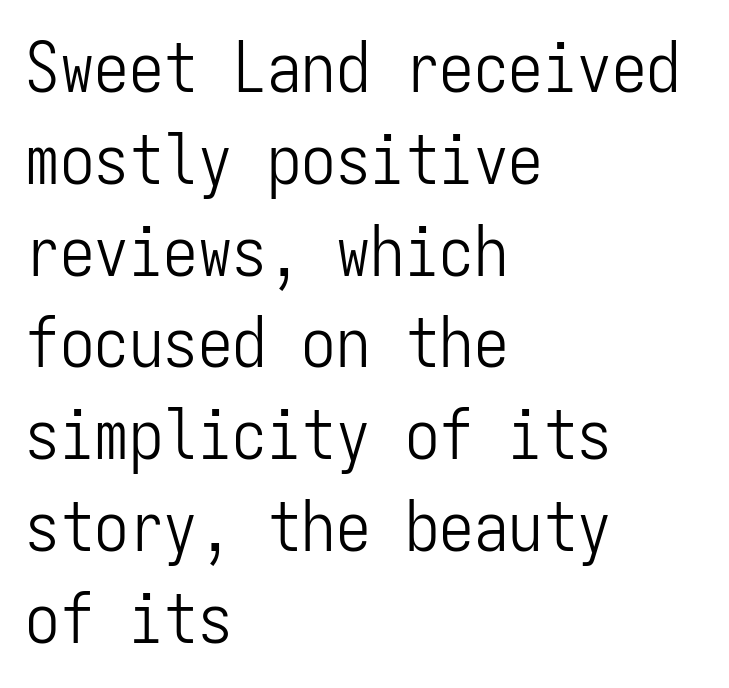
{"serif": "no", "italic": "no", "bold": "no", "weight": "light", "width": "condensed", "stroke_contrast": "low", "x_height": "medium", "monospaced": "yes", "underline": "no", "align": "left", "line_spacing": "normal", "line_spacing_ratio": 1.33, "letter_spacing": "normal", "letter_spacing_em": 0.0, "glyph_px": 69}
